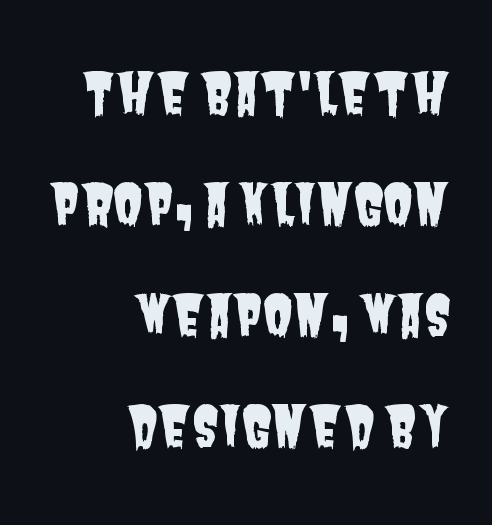
The face used here is proportionally spaced, like ordinary book or web type. The compositor pushed each line to the right boundary. Successive baselines arrive slowly, with a big drop between each. Each row of text sits above clean, open space. Type style note: lacks serifs. This rendering leaves character spacing at its baseline value.
